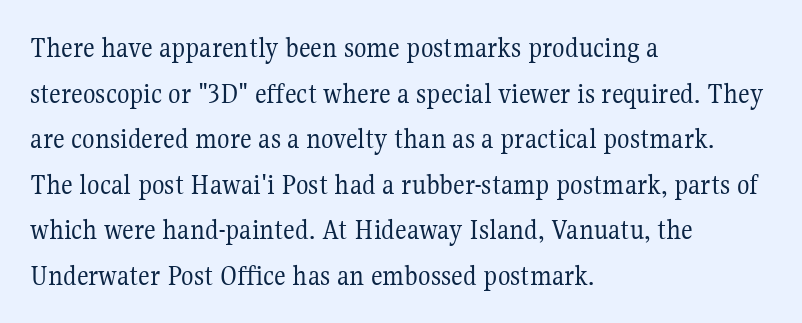
Each row of text sits above clean, open space. These lines keep a tight, regular rhythm from letter to letter. Posture: straight, roman, zero tilt. If you drew a ruler down the left edge, every line would touch it. How would I describe the line gaps? Plain and ordinary. No extra ink here — the face is not bold.
